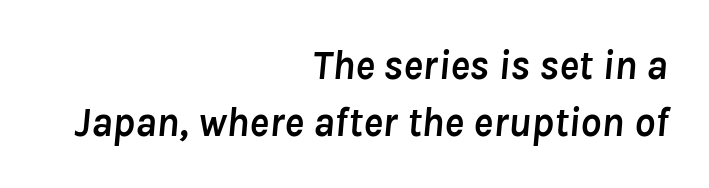
This sample has the flowing, uneven cadence of proportional lettering. Line ends are locked; line starts wander. The font is running at its bold setting. Descender tails drop into unmarked territory. Spacing between characters is what you'd get straight out of the box. Each new line begins a customary step beneath the previous one.
